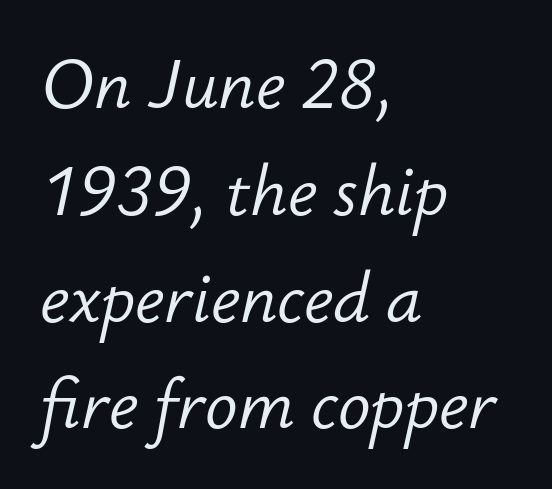
Q: Is the text bold? A: No.
Q: Is the text italic (slanted)? A: Yes, it leans right by about 12 degrees.
Q: Is the text underlined? A: No.
Q: How is the paragraph aligned? A: Left-aligned.
Q: Is the spacing between letters normal or unusually wide? A: Normal.
Q: Is the spacing between lines tight, normal or loose? A: Normal.
Q: Width (condensed, normal, or wide)? A: Normal.
Q: Stroke contrast? A: Low.
Q: x-height? A: Small.
Q: Monospaced? A: No.
